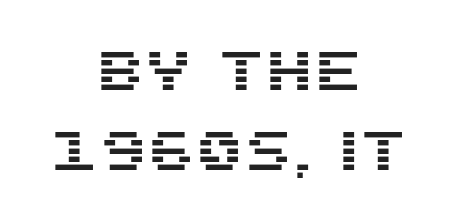
{"serif": "no", "italic": "no", "width": "normal", "stroke_contrast": "medium", "x_height": "large", "monospaced": "no", "underline": "no", "align": "center", "line_spacing": "normal", "line_spacing_ratio": 1.46, "letter_spacing": "normal", "letter_spacing_em": 0.0, "glyph_px": 55}
